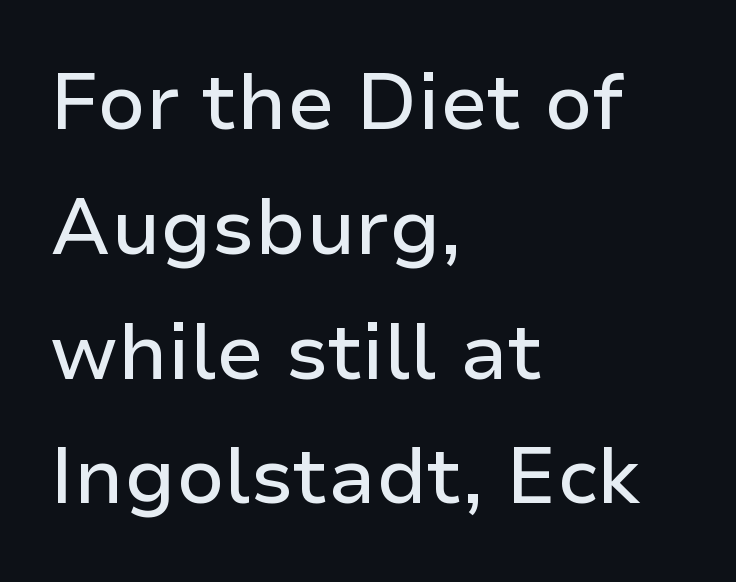
The image shows 78 px sans-serif type, upright; set left-aligned, normal line spacing (1.6x), normal letter spacing, not underlined; low stroke contrast and a medium x-height.
